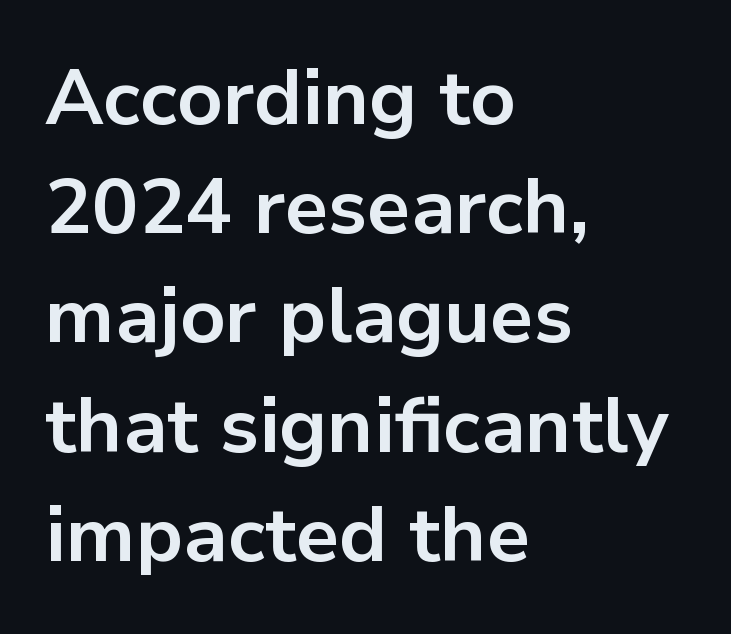
Q: Is the text bold? A: Yes.
Q: Is the text italic (slanted)? A: No, it is upright.
Q: Is the typeface a serif or a sans-serif typeface? A: Sans-serif.
Q: Is the text underlined? A: No.
Q: How is the paragraph aligned? A: Left-aligned.
Q: Is the spacing between letters normal or unusually wide? A: Normal.
Q: Is the spacing between lines tight, normal or loose? A: Normal.
Q: Width (condensed, normal, or wide)? A: Normal.
Q: Stroke contrast? A: Low.
Q: x-height? A: Medium.
Q: Monospaced? A: No.
